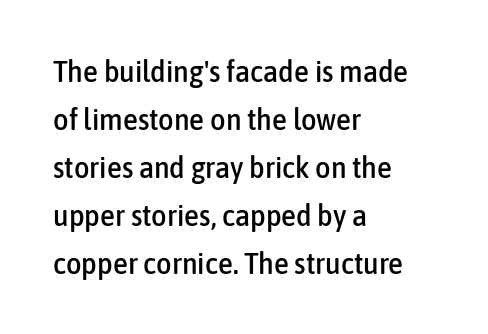
{"serif": "no", "italic": "no", "width": "condensed", "stroke_contrast": "low", "x_height": "medium", "monospaced": "no", "underline": "no", "align": "left", "line_spacing": "normal", "line_spacing_ratio": 1.6, "letter_spacing": "normal", "letter_spacing_em": 0.0, "glyph_px": 30}
